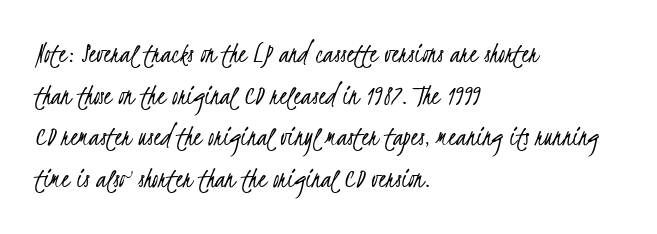
{"serif": "no", "bold": "no", "weight": "light", "width": "condensed", "stroke_contrast": "low", "x_height": "small", "monospaced": "no", "underline": "no", "align": "left", "line_spacing": "normal", "line_spacing_ratio": 1.39, "letter_spacing": "normal", "letter_spacing_em": 0.0, "glyph_px": 30}
